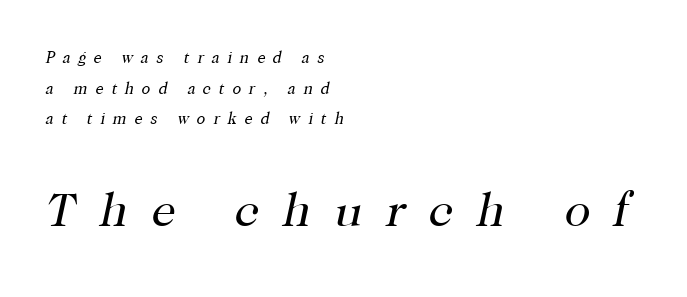
The image shows 48 px regular-weight serif type, italic (leaning right); set left-aligned, loose line spacing (1.91x), unusually wide letter spacing (+0.49 em), not underlined; the second (bottom) block is 3.0x larger; high stroke contrast and a medium x-height.
